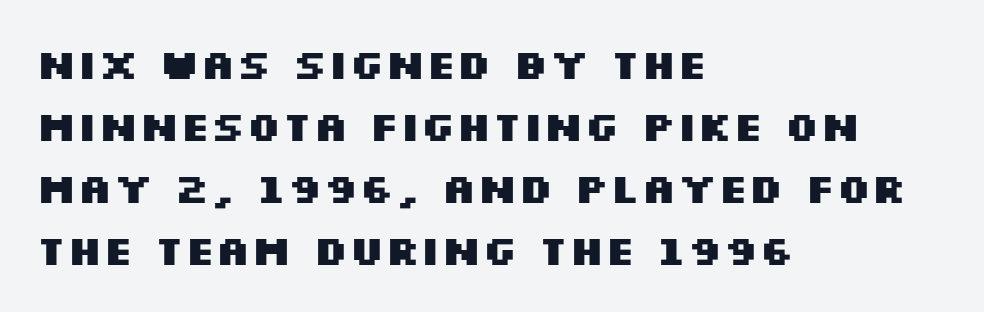
Q: Is the text bold? A: Yes.
Q: Is the text italic (slanted)? A: No, it is upright.
Q: Is the typeface a serif or a sans-serif typeface? A: Sans-serif.
Q: Is the text underlined? A: No.
Q: How is the paragraph aligned? A: Left-aligned.
Q: Is the spacing between letters normal or unusually wide? A: Normal.
Q: Is the spacing between lines tight, normal or loose? A: Normal.
Q: Width (condensed, normal, or wide)? A: Wide.
Q: Stroke contrast? A: Medium.
Q: x-height? A: Large.
Q: Monospaced? A: No.
